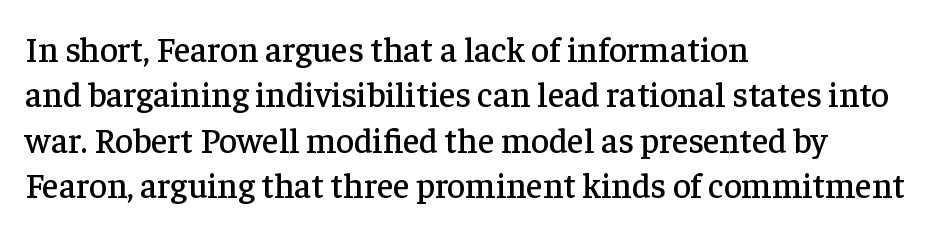
{"serif": "yes", "italic": "no", "width": "normal", "stroke_contrast": "low", "x_height": "medium", "monospaced": "no", "underline": "no", "align": "left", "line_spacing": "normal", "line_spacing_ratio": 1.3, "letter_spacing": "normal", "letter_spacing_em": 0.0, "glyph_px": 35}
